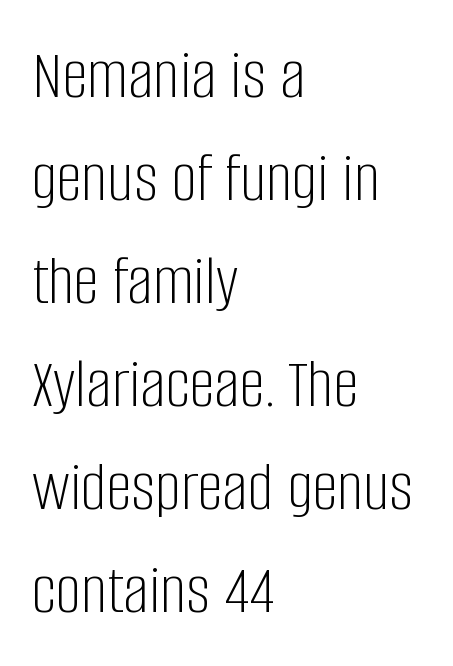
Reading down the block, your eye returns to a fixed left position each line. The rendering keeps characters at their native spacing. A typesetter would label this face a sans. Each new line begins a customary step beneath the previous one. Is the stroke heavy? The answer is a plain regular-or-lighter. The letters advance in unequal steps, a hallmark of proportional type.
